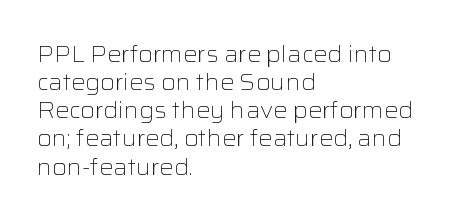
{"italic": "no", "bold": "no", "underline": "no", "align": "left", "line_spacing": "normal", "line_spacing_ratio": 1.28, "letter_spacing": "normal", "letter_spacing_em": 0.0, "glyph_px": 22}
